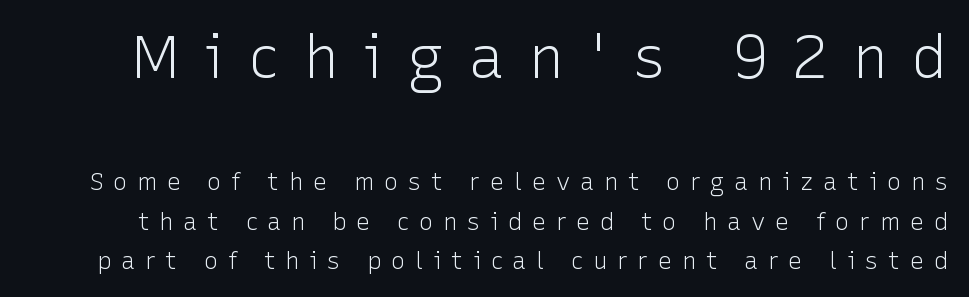
The image shows 60 px light sans-serif type, upright; set normal line spacing (1.64x), unusually wide letter spacing (+0.4 em), not underlined; the first (top) block is 2.5x larger; low stroke contrast and a medium x-height.
